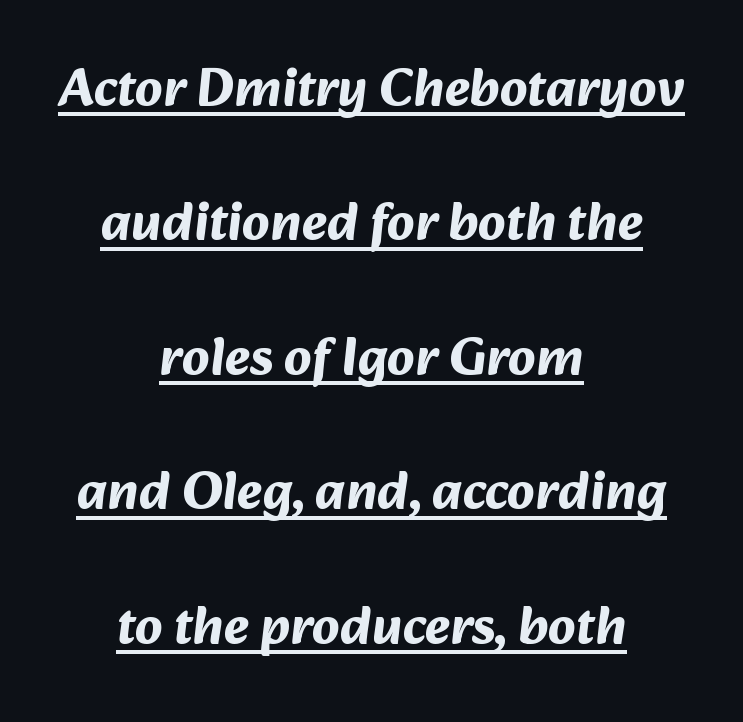
{"serif": "no", "bold": "yes", "weight": "bold", "width": "normal", "stroke_contrast": "medium", "x_height": "medium", "monospaced": "no", "underline": "yes", "align": "center", "line_spacing": "loose", "line_spacing_ratio": 2.49, "letter_spacing": "normal", "letter_spacing_em": 0.0, "glyph_px": 54}
